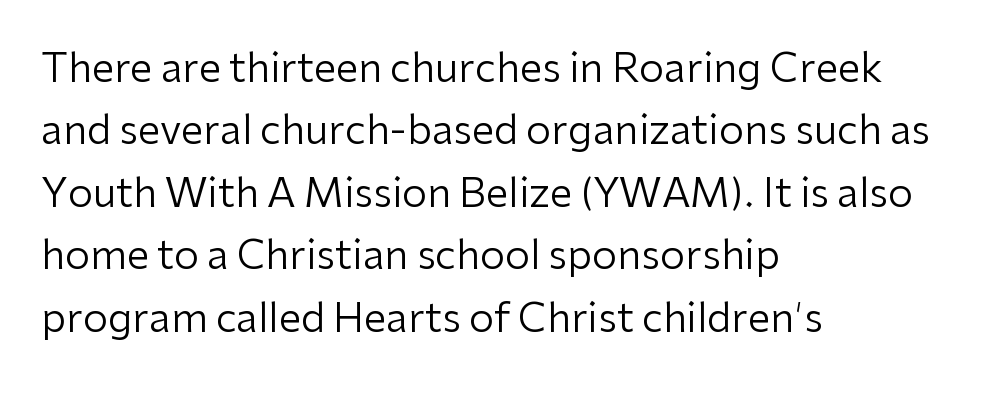
{"serif": "no", "italic": "no", "bold": "no", "weight": "regular", "width": "normal", "stroke_contrast": "low", "x_height": "medium", "monospaced": "no", "underline": "no", "align": "left", "line_spacing": "normal", "line_spacing_ratio": 1.56, "letter_spacing": "normal", "letter_spacing_em": 0.0, "glyph_px": 40}
